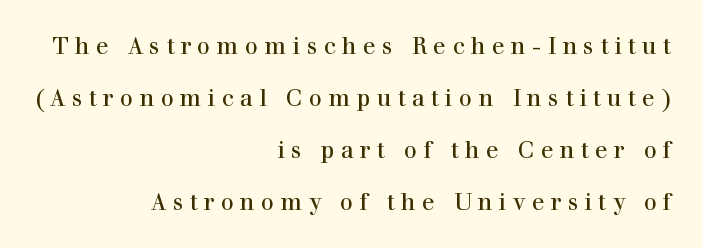
{"italic": "no", "bold": "no", "underline": "no", "align": "right", "line_spacing": "loose", "line_spacing_ratio": 2.26, "letter_spacing": "wide", "letter_spacing_em": 0.28, "glyph_px": 23}
